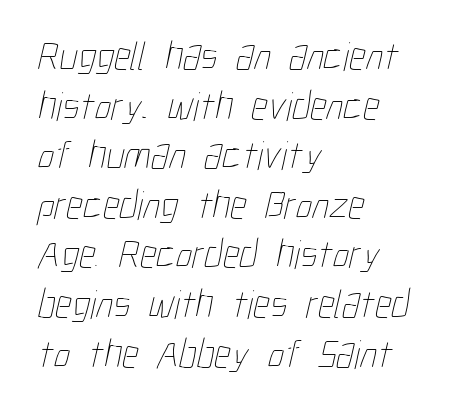
Is this a fixed-width face? No — the glyphs have proportional, varying widths. The letters look calm and open, with moderate or lighter stems. The foot of each line stays bare and open. The type is set solid horizontally, with unmodified tracking.
